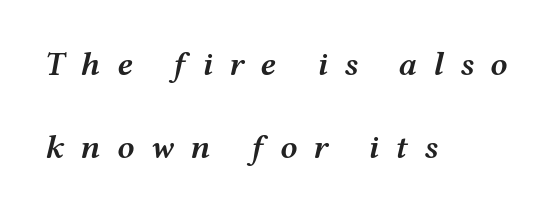
Widely set lines give the paragraph a tall, airy silhouette. The type is letterspaced generously, with wide tracking. Check the space under the baseline: it is left empty. The face used here is proportionally spaced, like ordinary book or web type. In CSS terms this would be text-align: left.
